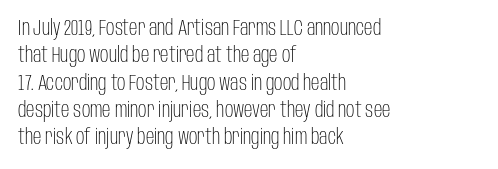
{"italic": "no", "bold": "no", "underline": "no", "align": "left", "line_spacing": "normal", "line_spacing_ratio": 1.3, "letter_spacing": "normal", "letter_spacing_em": 0.0, "glyph_px": 21}
